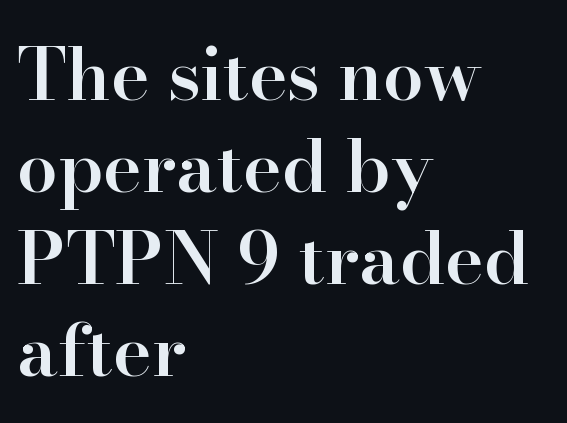
{"serif": "yes", "italic": "no", "bold": "semi", "weight": "semibold", "width": "normal", "stroke_contrast": "high", "x_height": "small", "monospaced": "no", "underline": "no", "align": "left", "line_spacing": "normal", "line_spacing_ratio": 1.26, "letter_spacing": "normal", "letter_spacing_em": 0.0, "glyph_px": 73}
